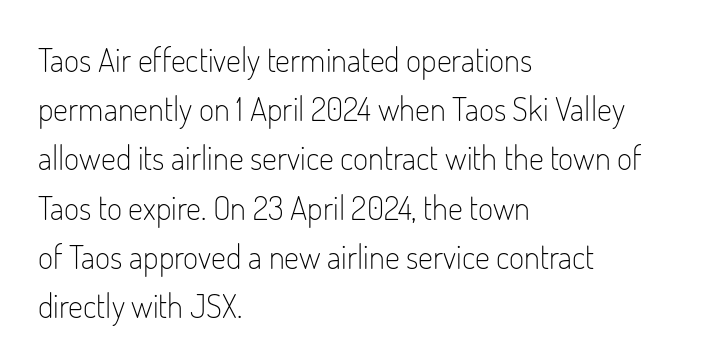
Q: Is the text bold? A: No.
Q: Is the text italic (slanted)? A: No, it is upright.
Q: Is the typeface a serif or a sans-serif typeface? A: Sans-serif.
Q: Is the text underlined? A: No.
Q: How is the paragraph aligned? A: Left-aligned.
Q: Is the spacing between letters normal or unusually wide? A: Normal.
Q: Is the spacing between lines tight, normal or loose? A: Normal.
Q: Width (condensed, normal, or wide)? A: Condensed.
Q: Stroke contrast? A: Low.
Q: x-height? A: Small.
Q: Monospaced? A: No.
